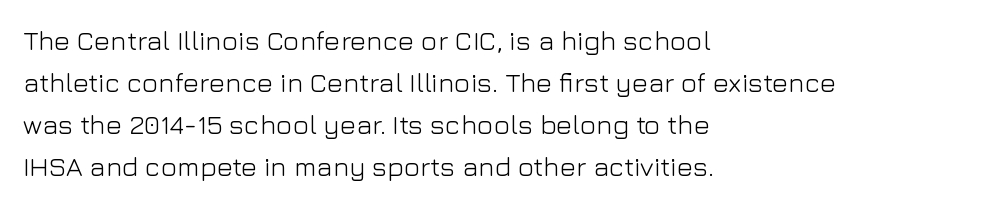
Q: Is the text bold? A: No.
Q: Is the text italic (slanted)? A: No, it is upright.
Q: Is the text underlined? A: No.
Q: How is the paragraph aligned? A: Left-aligned.
Q: Is the spacing between letters normal or unusually wide? A: Normal.
Q: Is the spacing between lines tight, normal or loose? A: Normal.
